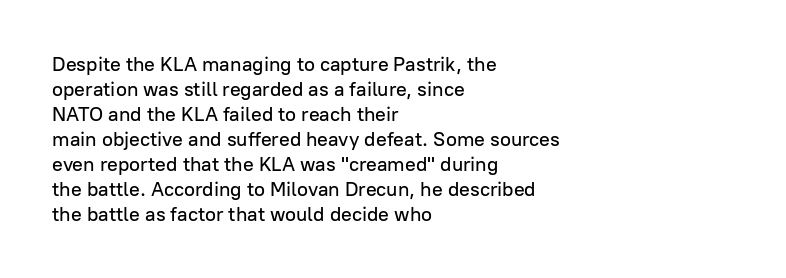
Q: Is the text italic (slanted)? A: No, it is upright.
Q: Is the text underlined? A: No.
Q: How is the paragraph aligned? A: Left-aligned.
Q: Is the spacing between letters normal or unusually wide? A: Normal.
Q: Is the spacing between lines tight, normal or loose? A: Normal.
